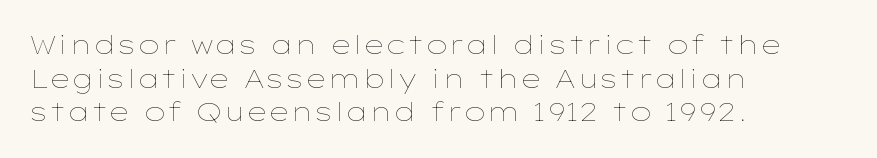
The image shows 25 px text type, upright; set left-aligned, normal line spacing (1.35x), normal letter spacing, not underlined.
